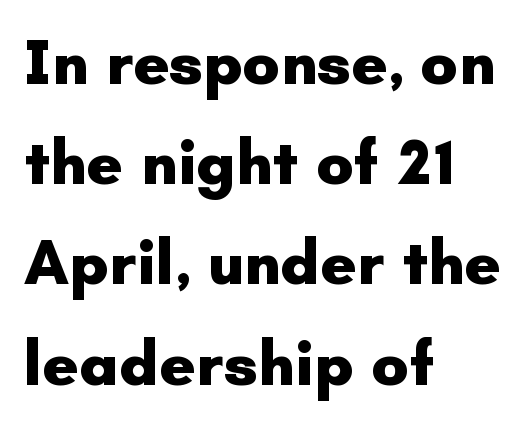
{"serif": "no", "italic": "no", "bold": "yes", "weight": "heavy", "width": "normal", "stroke_contrast": "low", "x_height": "small", "monospaced": "no", "underline": "no", "align": "left", "line_spacing": "normal", "line_spacing_ratio": 1.59, "letter_spacing": "normal", "letter_spacing_em": 0.0, "glyph_px": 63}
